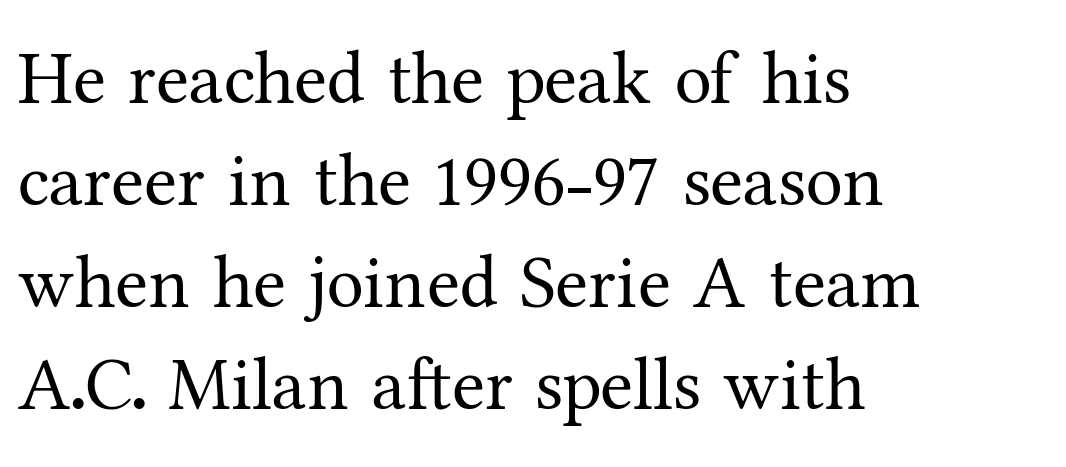
Q: Is the text bold? A: No.
Q: Is the text italic (slanted)? A: No, it is upright.
Q: Is the typeface a serif or a sans-serif typeface? A: Serif.
Q: Is the text underlined? A: No.
Q: How is the paragraph aligned? A: Left-aligned.
Q: Is the spacing between letters normal or unusually wide? A: Normal.
Q: Is the spacing between lines tight, normal or loose? A: Normal.
Q: Width (condensed, normal, or wide)? A: Normal.
Q: Stroke contrast? A: Medium.
Q: x-height? A: Medium.
Q: Monospaced? A: No.
